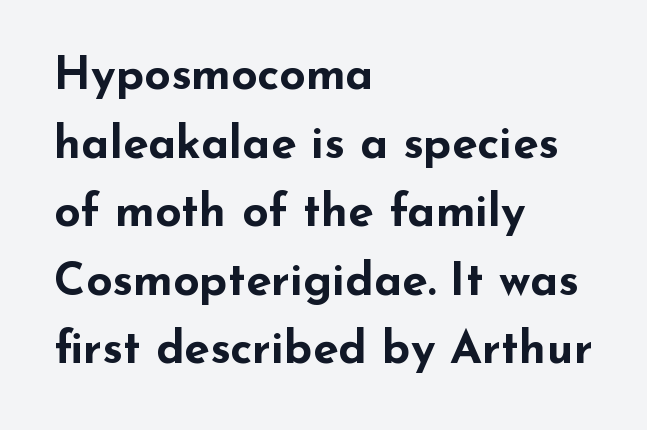
The baseline area is clear. Emphasis by weight is at full strength: bold. The leading is moderate, giving the passage an even texture. The passage shown is typed in a proportional face where columns would drift. Italic? Not at all — the glyphs are vertical.
